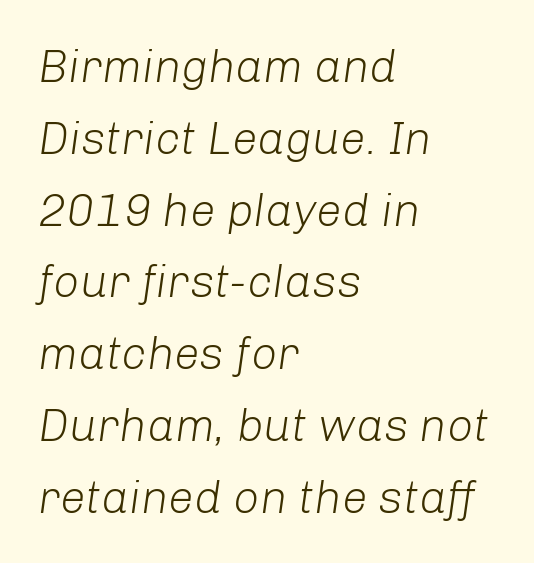
{"italic": "yes", "lean": "right", "slant_degrees": 8, "bold": "no", "weight": "light", "width": "normal", "stroke_contrast": "low", "x_height": "medium", "monospaced": "no", "underline": "no", "align": "left", "line_spacing": "normal", "line_spacing_ratio": 1.56, "letter_spacing": "normal", "letter_spacing_em": 0.0, "glyph_px": 46}
